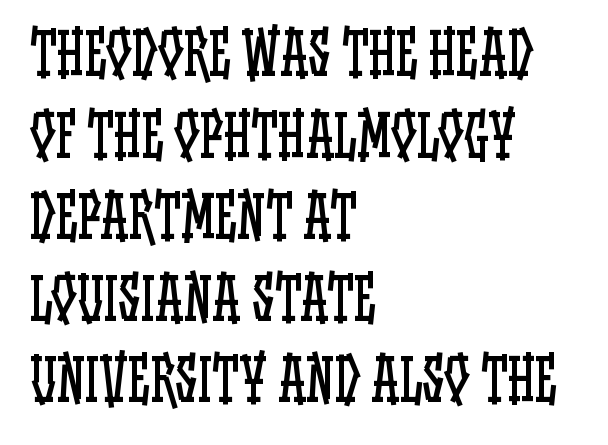
Q: Is the text bold? A: No.
Q: Is the text italic (slanted)? A: No, it is upright.
Q: Is the text underlined? A: No.
Q: How is the paragraph aligned? A: Left-aligned.
Q: Is the spacing between letters normal or unusually wide? A: Normal.
Q: Is the spacing between lines tight, normal or loose? A: Normal.
Q: Width (condensed, normal, or wide)? A: Condensed.
Q: Stroke contrast? A: Low.
Q: x-height? A: Large.
Q: Monospaced? A: No.
